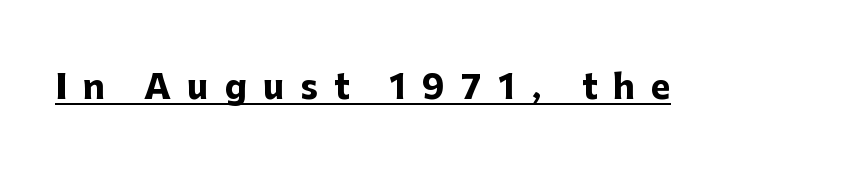
The image shows 33 px heavy sans-serif type, upright; set unusually wide letter spacing (+0.49 em), underlined; low stroke contrast and a medium x-height.
